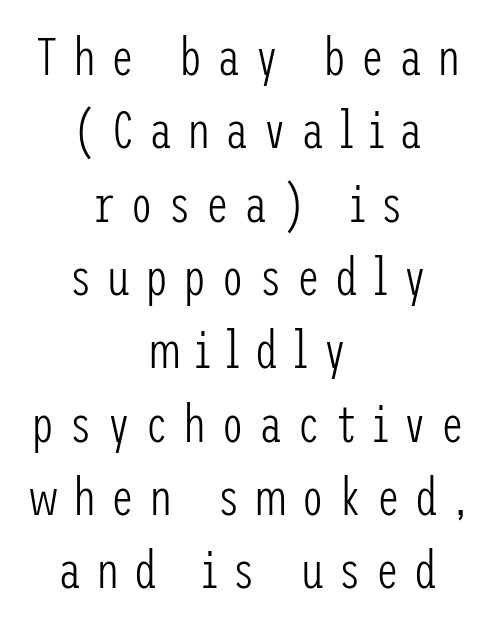
{"serif": "no", "italic": "no", "bold": "no", "weight": "light", "width": "condensed", "stroke_contrast": "low", "x_height": "medium", "underline": "no", "align": "center", "line_spacing": "normal", "line_spacing_ratio": 1.41, "letter_spacing": "wide", "letter_spacing_em": 0.28, "glyph_px": 52}
